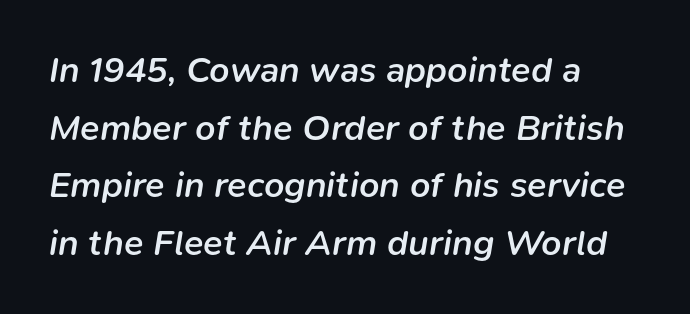
An italicized treatment has been applied to the whole sample. The passage shown stacks its lines at a standard gap. Visually the block forms a straight wall on the left and a jagged coastline on the right. No word sits above an underline. These words are printed semibold, heavier than regular yet not bold.
